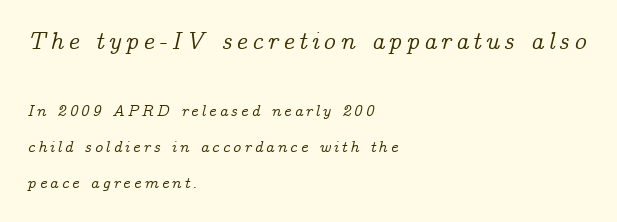
If you measured baseline to baseline, you'd find a long distance. Visually the block forms a straight wall on the left and a jagged coastline on the right. Any mark beneath the type? The region is blank. If you squint, the top block still reads clearly — it's the larger of the two. Observe the lean: these are italic letterforms.
